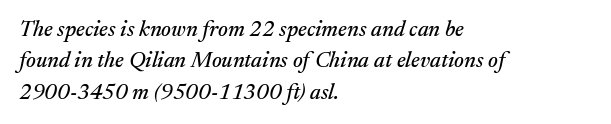
{"italic": "yes", "lean": "right", "slant_degrees": 17, "underline": "no", "align": "left", "line_spacing": "normal", "line_spacing_ratio": 1.43, "letter_spacing": "normal", "letter_spacing_em": 0.0, "glyph_px": 22}
